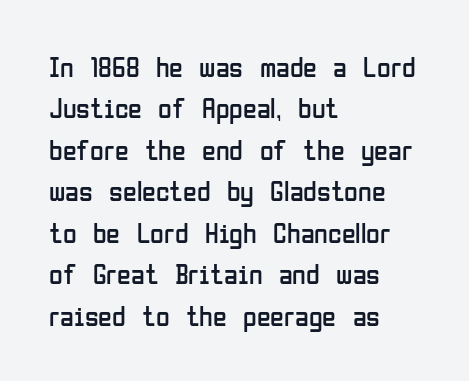
Vertical strokes here are truly vertical. Baseline-to-baseline distance is the conventional proportion of letter height. The letters sit at their default tracking, neither squeezed nor spread. This rendering features lettering with no underline.
